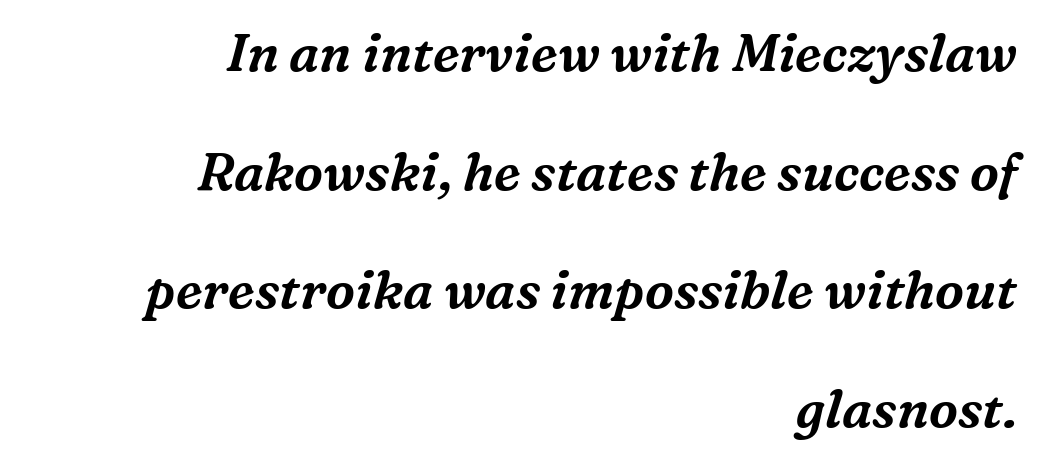
Q: Is the text italic (slanted)? A: Yes, it leans right by about 16 degrees.
Q: Is the typeface a serif or a sans-serif typeface? A: Serif.
Q: Is the text underlined? A: No.
Q: How is the paragraph aligned? A: Right-aligned.
Q: Is the spacing between letters normal or unusually wide? A: Normal.
Q: Is the spacing between lines tight, normal or loose? A: Loose.
Q: Width (condensed, normal, or wide)? A: Normal.
Q: Stroke contrast? A: Medium.
Q: x-height? A: Medium.
Q: Monospaced? A: No.
